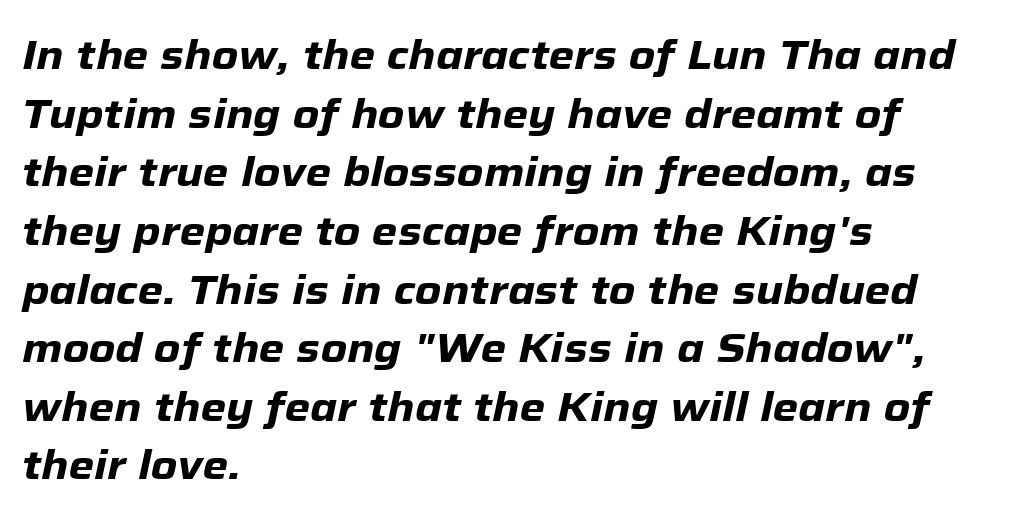
{"italic": "yes", "lean": "right", "slant_degrees": 12, "bold": "yes", "weight": "heavy", "width": "normal", "stroke_contrast": "low", "x_height": "medium", "monospaced": "no", "underline": "no", "align": "left", "line_spacing": "normal", "line_spacing_ratio": 1.43, "letter_spacing": "normal", "letter_spacing_em": 0.0, "glyph_px": 41}
